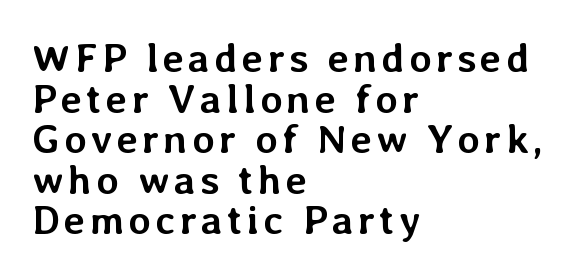
Q: Is the text bold? A: Yes.
Q: Is the text italic (slanted)? A: No, it is upright.
Q: Is the text underlined? A: No.
Q: How is the paragraph aligned? A: Left-aligned.
Q: Is the spacing between lines tight, normal or loose? A: Tight.
Q: Width (condensed, normal, or wide)? A: Normal.
Q: Stroke contrast? A: Low.
Q: x-height? A: Medium.
Q: Monospaced? A: No.
